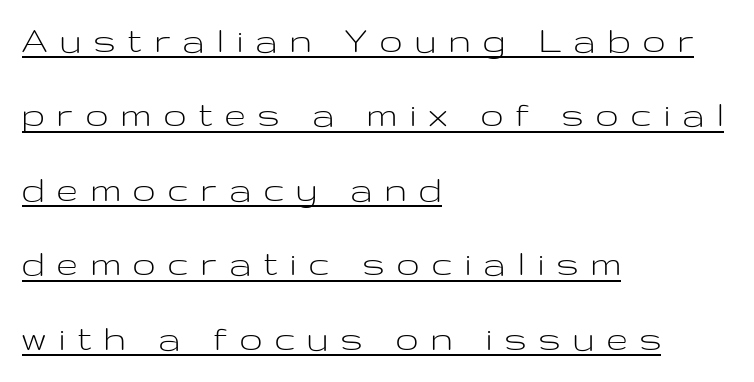
{"serif": "no", "italic": "no", "bold": "no", "weight": "light", "width": "wide", "stroke_contrast": "low", "x_height": "medium", "monospaced": "no", "underline": "yes", "align": "left", "line_spacing_ratio": 1.86, "letter_spacing": "wide", "letter_spacing_em": 0.33, "glyph_px": 40}
